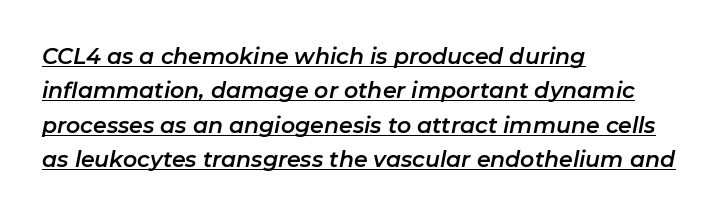
The passage shown has conventional tracking throughout. Yep, that's italic — everything's leaning. Alignment: flush left. Beneath each row of characters lies a ruled line. The block of text has a typical density, with ordinary space between rows.
